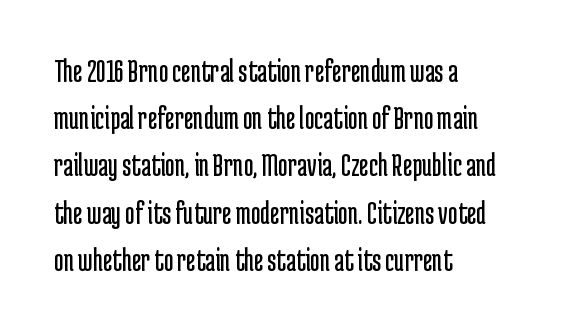
You could not count columns in this text — the font is proportionally spaced. A clean baseline with only descenders dipping below it. Typographically, this falls in the sans-serif category. Successive baselines arrive at the customary interval. The type sits square on the baseline with zero lean. Inter-character spacing is left at the font's built-in metrics.
